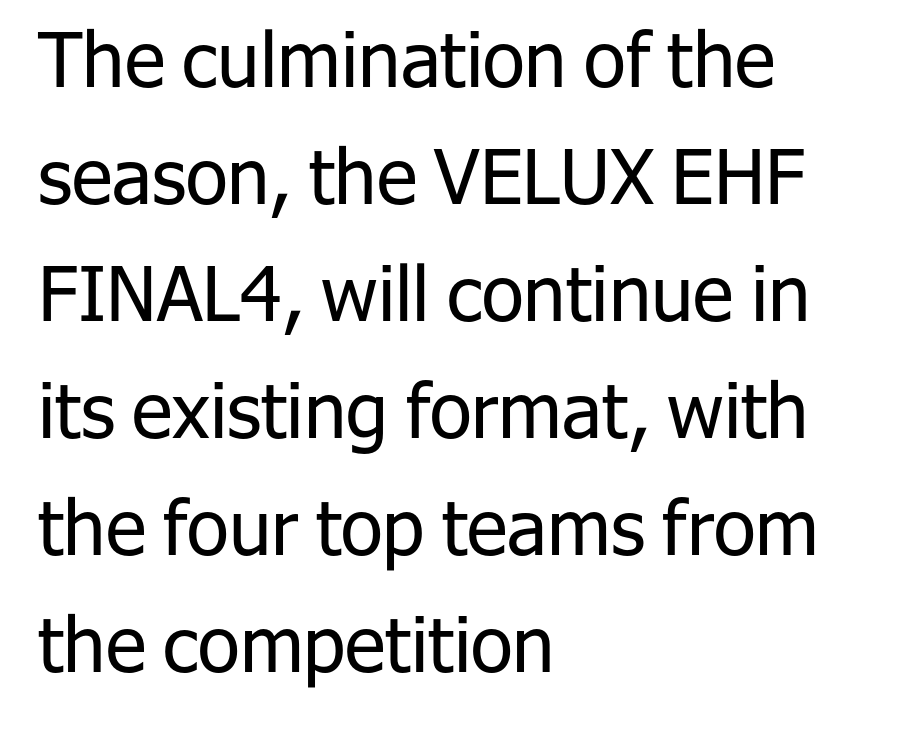
{"serif": "no", "italic": "no", "bold": "no", "weight": "regular", "width": "normal", "stroke_contrast": "low", "x_height": "medium", "monospaced": "no", "underline": "no", "align": "left", "line_spacing": "normal", "line_spacing_ratio": 1.54, "letter_spacing": "normal", "letter_spacing_em": 0.0, "glyph_px": 76}
